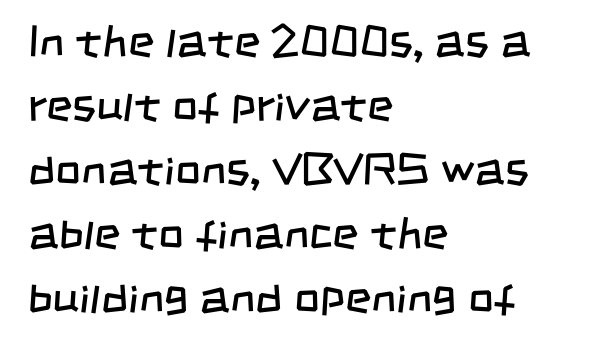
Q: Is the text bold? A: No.
Q: Is the typeface a serif or a sans-serif typeface? A: Sans-serif.
Q: Is the text underlined? A: No.
Q: How is the paragraph aligned? A: Left-aligned.
Q: Is the spacing between letters normal or unusually wide? A: Normal.
Q: Is the spacing between lines tight, normal or loose? A: Normal.
Q: Width (condensed, normal, or wide)? A: Condensed.
Q: Stroke contrast? A: Low.
Q: x-height? A: Large.
Q: Monospaced? A: No.
